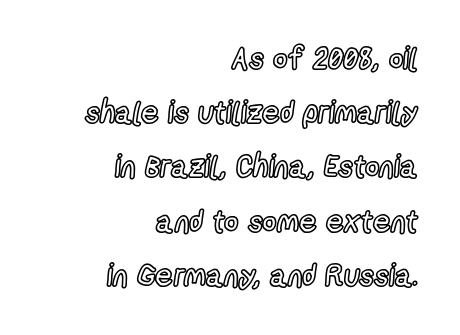
{"width": "condensed", "x_height": "medium", "monospaced": "no", "underline": "no", "align": "right", "line_spacing_ratio": 1.75, "letter_spacing": "normal", "letter_spacing_em": 0.0, "glyph_px": 31}
